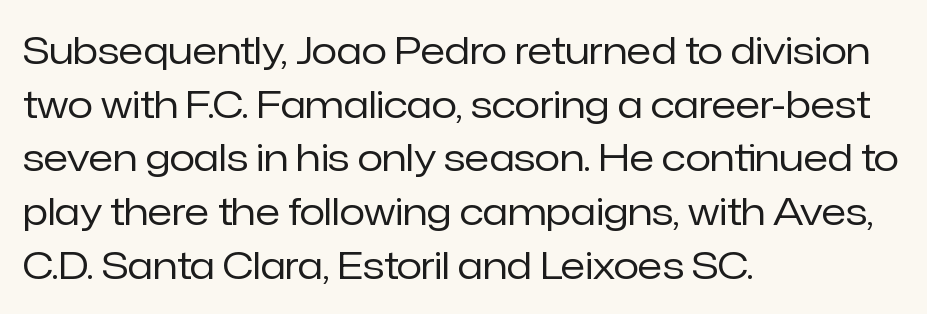
Q: Is the text bold? A: No.
Q: Is the text italic (slanted)? A: No, it is upright.
Q: Is the typeface a serif or a sans-serif typeface? A: Sans-serif.
Q: Is the text underlined? A: No.
Q: How is the paragraph aligned? A: Left-aligned.
Q: Is the spacing between letters normal or unusually wide? A: Normal.
Q: Is the spacing between lines tight, normal or loose? A: Normal.
Q: Width (condensed, normal, or wide)? A: Normal.
Q: Stroke contrast? A: Low.
Q: x-height? A: Medium.
Q: Monospaced? A: No.
